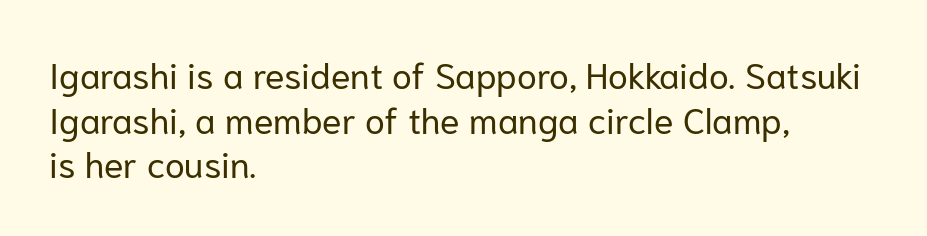
Q: Is the text bold? A: No.
Q: Is the text italic (slanted)? A: No, it is upright.
Q: Is the typeface a serif or a sans-serif typeface? A: Sans-serif.
Q: Is the text underlined? A: No.
Q: How is the paragraph aligned? A: Left-aligned.
Q: Is the spacing between letters normal or unusually wide? A: Normal.
Q: Width (condensed, normal, or wide)? A: Normal.
Q: Stroke contrast? A: Low.
Q: x-height? A: Medium.
Q: Monospaced? A: No.
